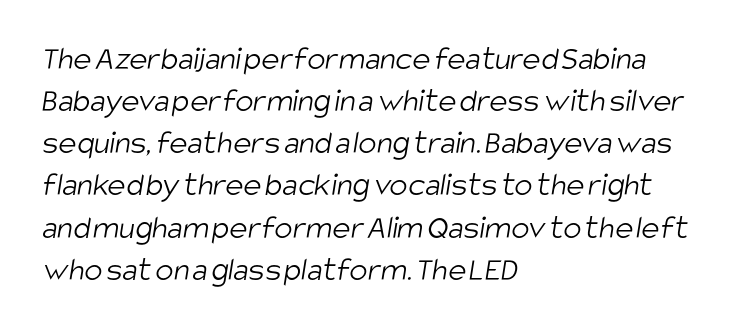
Q: Is the text bold? A: No.
Q: Is the typeface a serif or a sans-serif typeface? A: Sans-serif.
Q: Is the text underlined? A: No.
Q: How is the paragraph aligned? A: Left-aligned.
Q: Is the spacing between letters normal or unusually wide? A: Normal.
Q: Width (condensed, normal, or wide)? A: Condensed.
Q: Stroke contrast? A: Low.
Q: x-height? A: Large.
Q: Monospaced? A: No.
